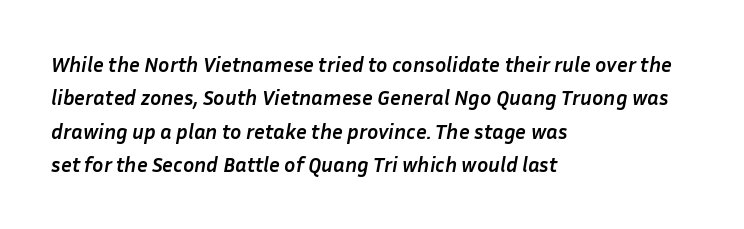
Casual observation: everything's shoved over to the left. Students, observe: this is what conventionally led text looks like. In terms of posture, this sample is oblique. The tracking reads as untouched default to a designer's eye.
